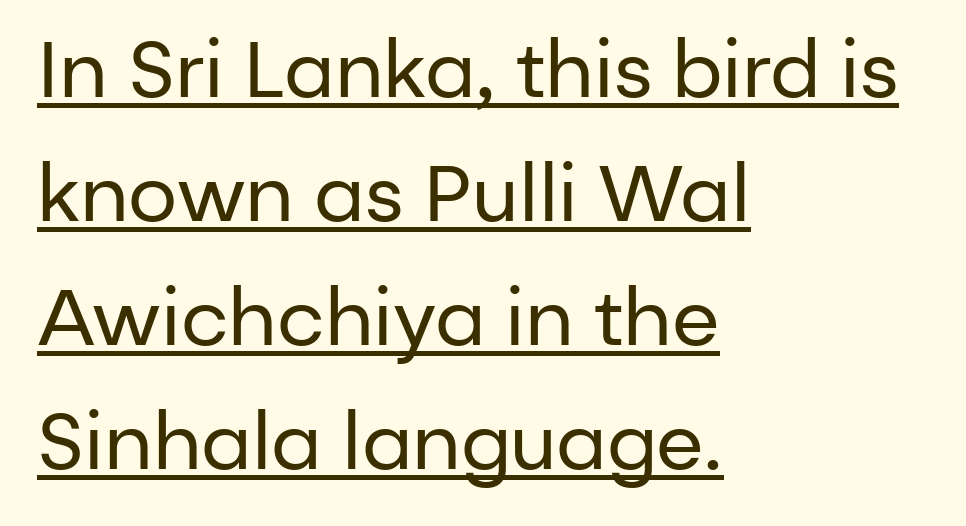
{"serif": "no", "italic": "no", "bold": "no", "weight": "regular", "width": "normal", "stroke_contrast": "low", "x_height": "medium", "monospaced": "no", "underline": "yes", "align": "left", "line_spacing": "normal", "line_spacing_ratio": 1.59, "letter_spacing": "normal", "letter_spacing_em": 0.0, "glyph_px": 78}
